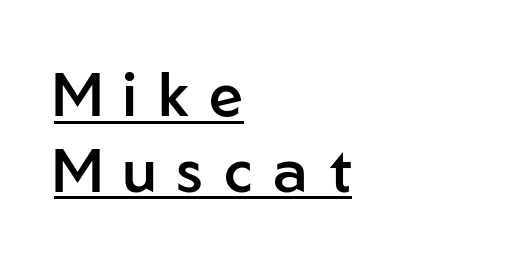
Q: Is the text bold? A: Semi-bold.
Q: Is the text italic (slanted)? A: No, it is upright.
Q: Is the typeface a serif or a sans-serif typeface? A: Sans-serif.
Q: Is the text underlined? A: Yes.
Q: How is the paragraph aligned? A: Left-aligned.
Q: Is the spacing between letters normal or unusually wide? A: Unusually wide.
Q: Width (condensed, normal, or wide)? A: Normal.
Q: Stroke contrast? A: Low.
Q: x-height? A: Medium.
Q: Monospaced? A: No.
